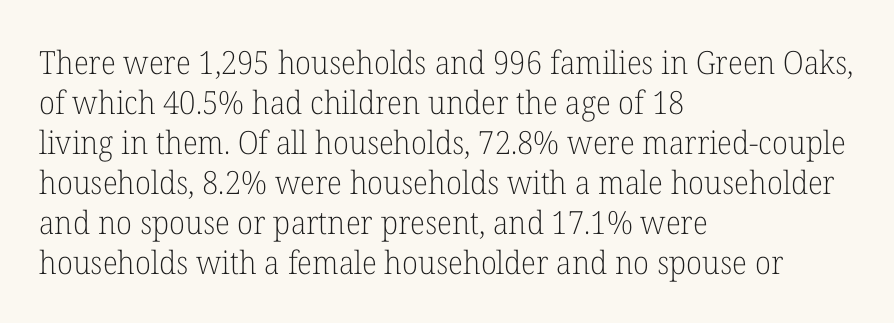
{"serif": "yes", "italic": "no", "bold": "no", "weight": "light", "width": "normal", "stroke_contrast": "low", "x_height": "medium", "monospaced": "no", "underline": "no", "align": "left", "line_spacing": "normal", "line_spacing_ratio": 1.25, "letter_spacing": "normal", "letter_spacing_em": 0.0, "glyph_px": 32}
